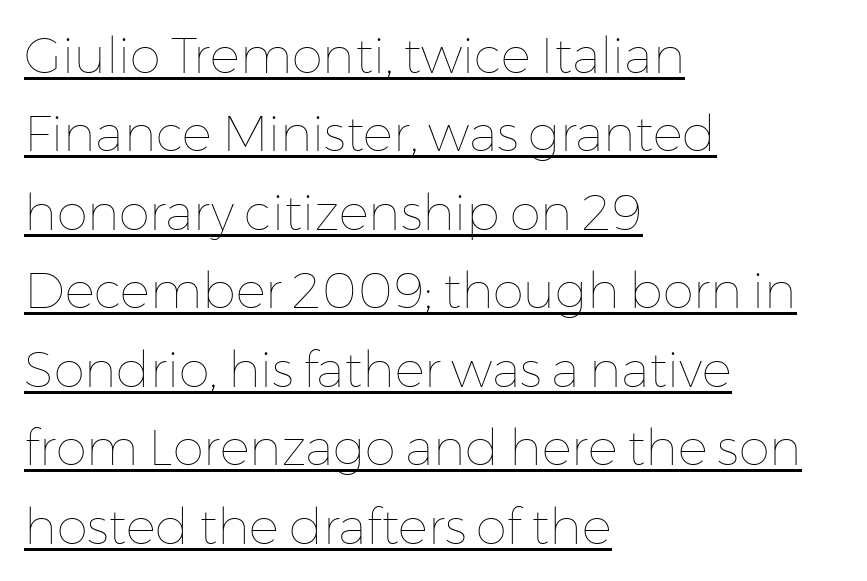
The image shows 50 px thin type, upright; set left-aligned, normal line spacing (1.57x), normal letter spacing, underlined; low stroke contrast and a medium x-height.
